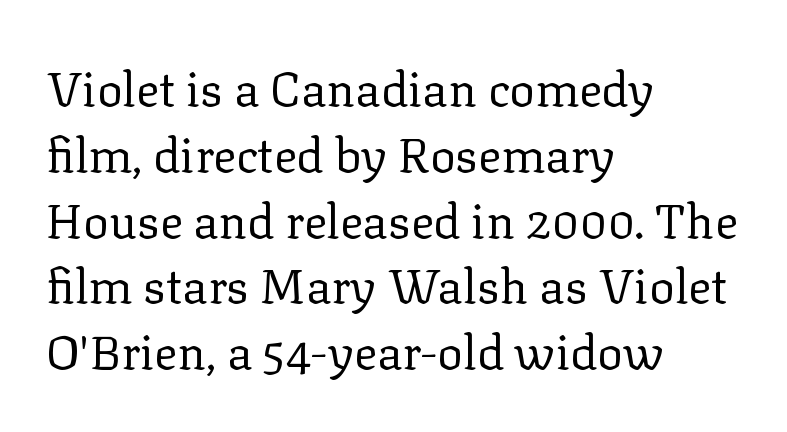
Q: Is the text bold? A: No.
Q: Is the text italic (slanted)? A: No, it is upright.
Q: Is the typeface a serif or a sans-serif typeface? A: Serif.
Q: Is the text underlined? A: No.
Q: How is the paragraph aligned? A: Left-aligned.
Q: Is the spacing between letters normal or unusually wide? A: Normal.
Q: Is the spacing between lines tight, normal or loose? A: Normal.
Q: Width (condensed, normal, or wide)? A: Normal.
Q: Stroke contrast? A: Low.
Q: x-height? A: Medium.
Q: Monospaced? A: No.
